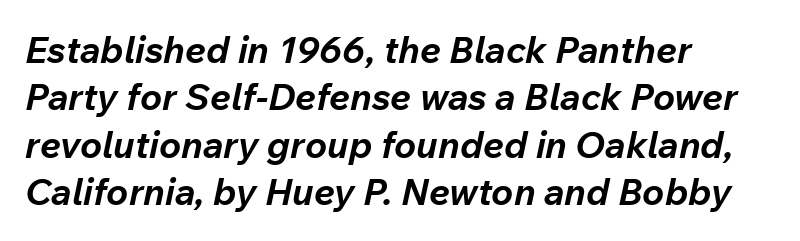
A typesetter would call this leading conventional body-copy spacing. Think of a printed novel: that variable character pitch is what you see here. The space directly below the letters is spotless. Typographic density is high because the face is bold.
